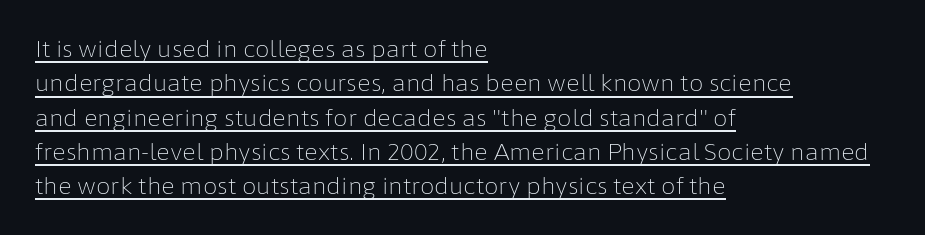
{"italic": "no", "bold": "no", "underline": "yes", "align": "left", "line_spacing": "normal", "line_spacing_ratio": 1.49, "letter_spacing": "normal", "letter_spacing_em": 0.0, "glyph_px": 23}
